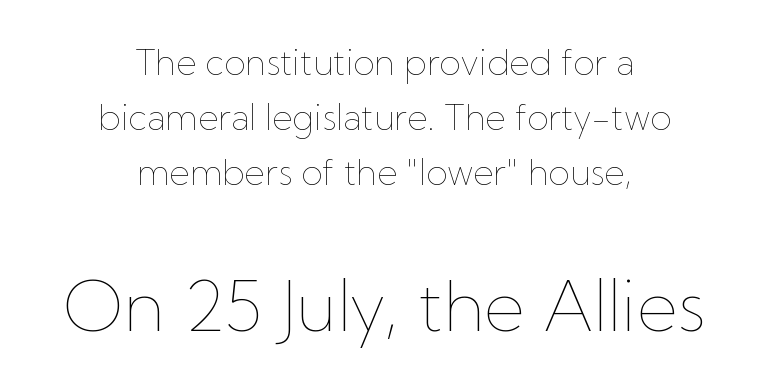
The image shows 70 px thin type, upright; set centered, normal line spacing (1.57x), normal letter spacing, not underlined; the second (bottom) block is 2.0x larger; low stroke contrast and a medium x-height.
